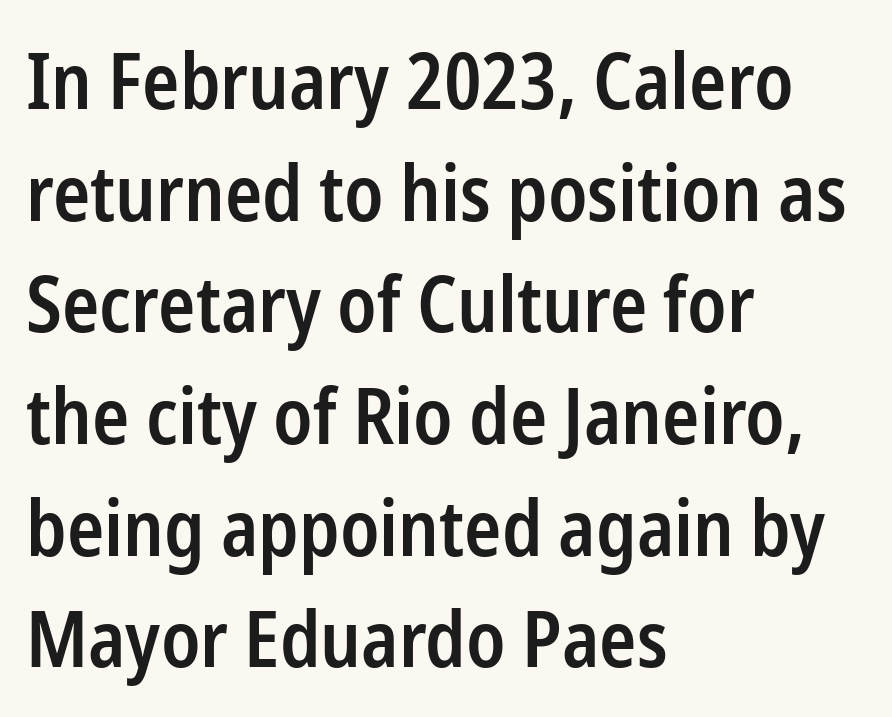
{"serif": "no", "italic": "no", "bold": "semi", "weight": "semibold", "width": "condensed", "stroke_contrast": "low", "x_height": "medium", "monospaced": "no", "underline": "no", "align": "left", "line_spacing": "normal", "line_spacing_ratio": 1.45, "letter_spacing": "normal", "letter_spacing_em": 0.0, "glyph_px": 77}
